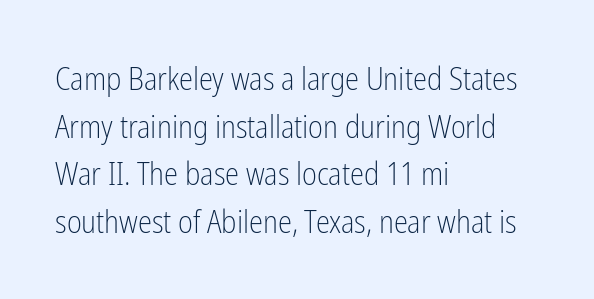
The image shows 32 px light, condensed sans-serif type, upright; set left-aligned, normal line spacing (1.49x), normal letter spacing, not underlined; low stroke contrast and a medium x-height.
